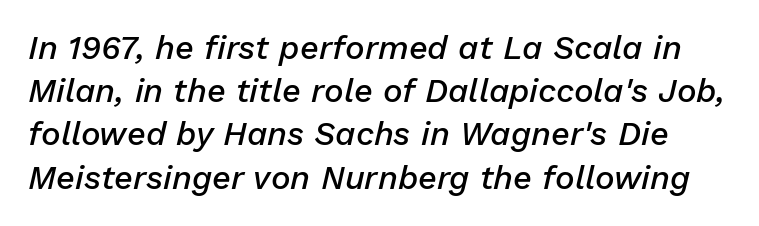
Look at the tracking — it's just the regular setting, nothing added. Does the lettering tilt? It does — this is italic. Semibold letterforms, between regular and bold. The rendering uses natural spacing where letterforms have individual widths.
